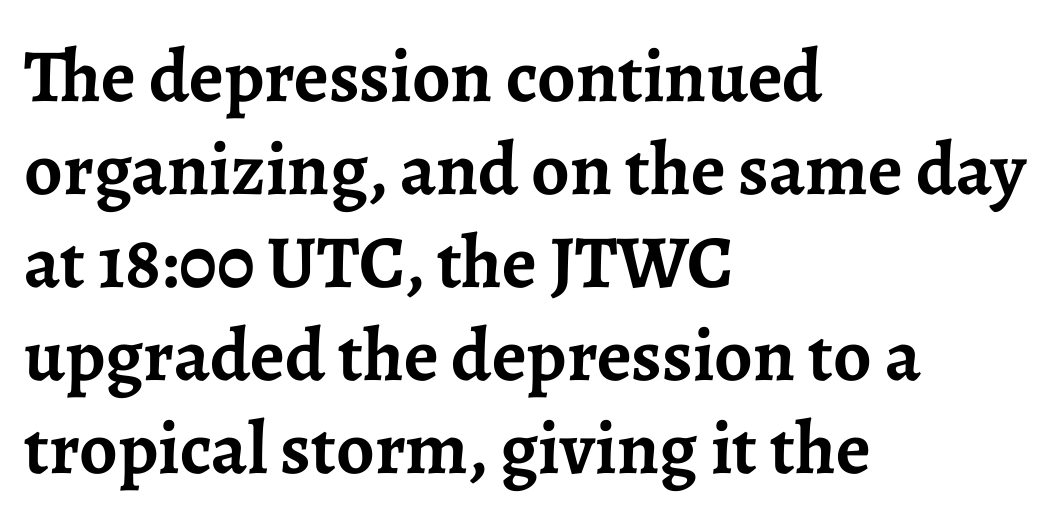
{"serif": "yes", "italic": "no", "bold": "yes", "weight": "semibold", "width": "normal", "stroke_contrast": "low", "x_height": "medium", "monospaced": "no", "underline": "no", "align": "left", "line_spacing_ratio": 1.24, "letter_spacing": "normal", "letter_spacing_em": 0.0, "glyph_px": 75}
